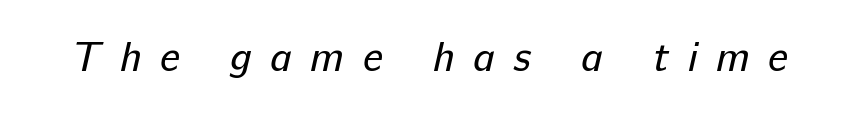
Letters have the restrained weight of plain body copy at most. Spacing verdict: proportional, widths tailored to each character. The font family rendered here belongs to the sans-serif group. The strip under each line holds only bare page.
